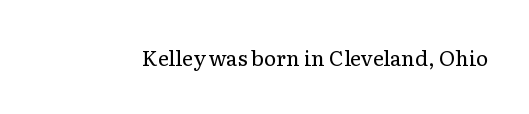
Q: Is the text bold? A: No.
Q: Is the text italic (slanted)? A: No, it is upright.
Q: Is the text underlined? A: No.
Q: Is the spacing between letters normal or unusually wide? A: Normal.
